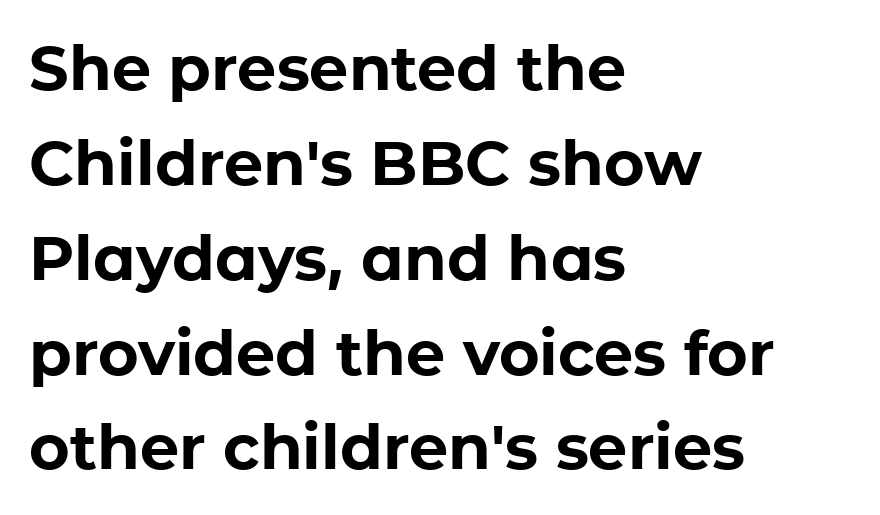
Does the copy run flush right? No — it runs flush left. Regarding leading, the lines here are spaced in the standard way. In terms of letterform style, serifs are entirely absent. When letters stand straight like this, we call the style roman or upright. The space directly below the letters is spotless.
